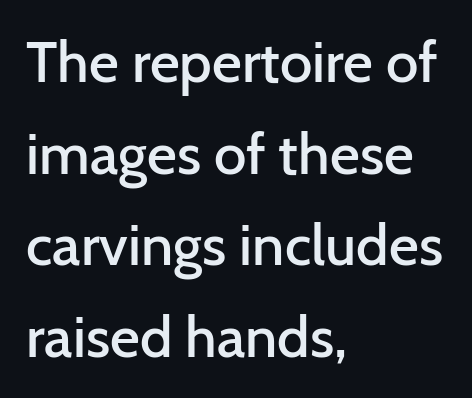
{"serif": "no", "italic": "no", "bold": "semi", "weight": "semibold", "width": "normal", "stroke_contrast": "low", "x_height": "medium", "monospaced": "no", "underline": "no", "align": "left", "line_spacing": "normal", "line_spacing_ratio": 1.58, "letter_spacing": "normal", "letter_spacing_em": 0.0, "glyph_px": 58}
